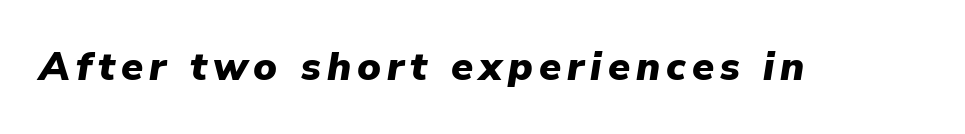
Character widths vary here, with narrow letters taking less room than wide ones. Looking at the ascenders, they clearly lean. Stroke thickness is high; the sample reads as a true bold. Each row of text sits above clean, open space.
